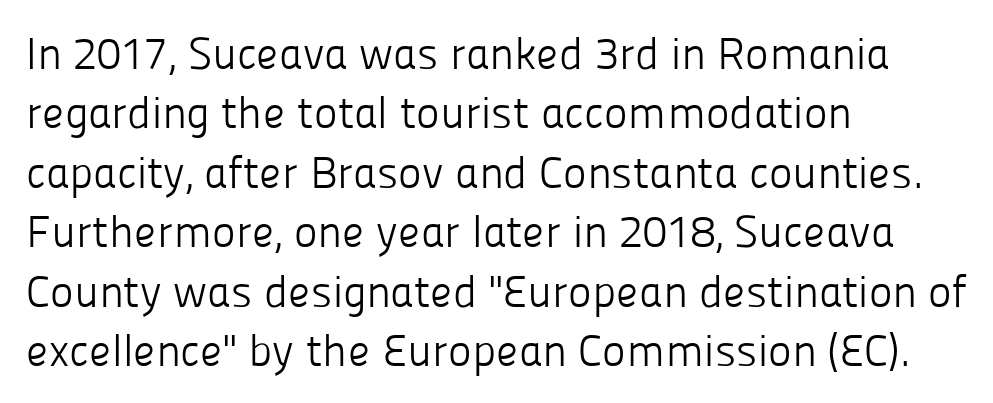
{"serif": "no", "italic": "no", "bold": "no", "weight": "light", "width": "normal", "stroke_contrast": "low", "x_height": "medium", "monospaced": "no", "underline": "no", "align": "left", "line_spacing": "normal", "line_spacing_ratio": 1.32, "letter_spacing": "normal", "letter_spacing_em": 0.0, "glyph_px": 45}
